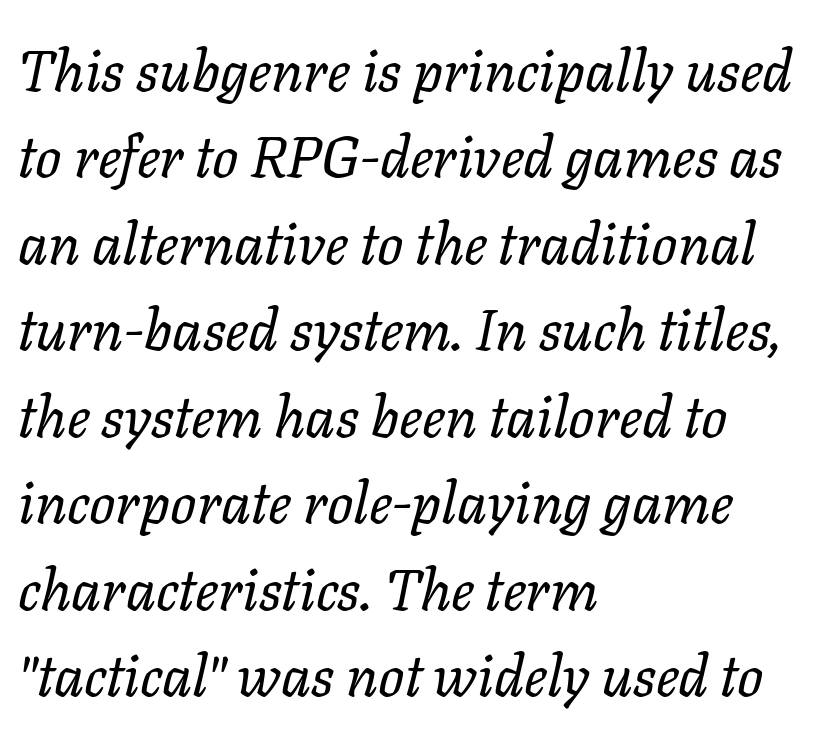
Q: Is the text bold? A: No.
Q: Is the text italic (slanted)? A: Yes, it leans right by about 11 degrees.
Q: Is the text underlined? A: No.
Q: How is the paragraph aligned? A: Left-aligned.
Q: Is the spacing between letters normal or unusually wide? A: Normal.
Q: Is the spacing between lines tight, normal or loose? A: Normal.
Q: Width (condensed, normal, or wide)? A: Normal.
Q: Stroke contrast? A: Low.
Q: x-height? A: Medium.
Q: Monospaced? A: No.
